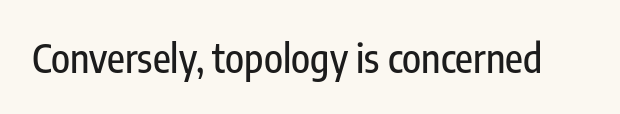
The image shows 39 px condensed sans-serif type, upright; set normal letter spacing, not underlined; low stroke contrast and a medium x-height.
